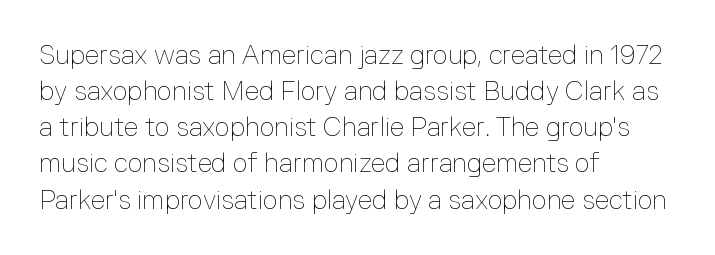
{"italic": "no", "bold": "no", "underline": "no", "align": "left", "line_spacing": "normal", "line_spacing_ratio": 1.39, "letter_spacing": "normal", "letter_spacing_em": 0.0, "glyph_px": 26}
